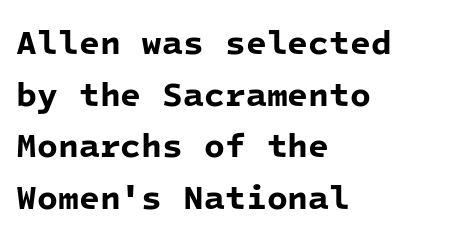
The image shows 34 px bold sans-serif type, monospaced; set left-aligned, normal line spacing (1.52x), normal letter spacing, not underlined; low stroke contrast and a medium x-height.
